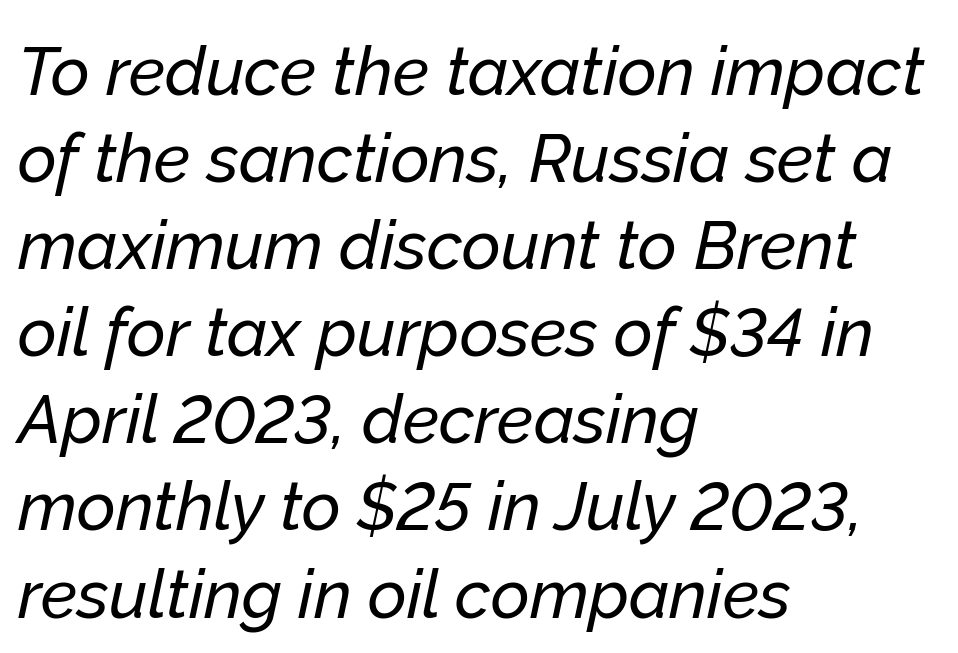
Regular leading. Caption: multi-line text, flush left, ragged right. These lines were composed using italics. Anything drawn beneath the words? Only blank space.
